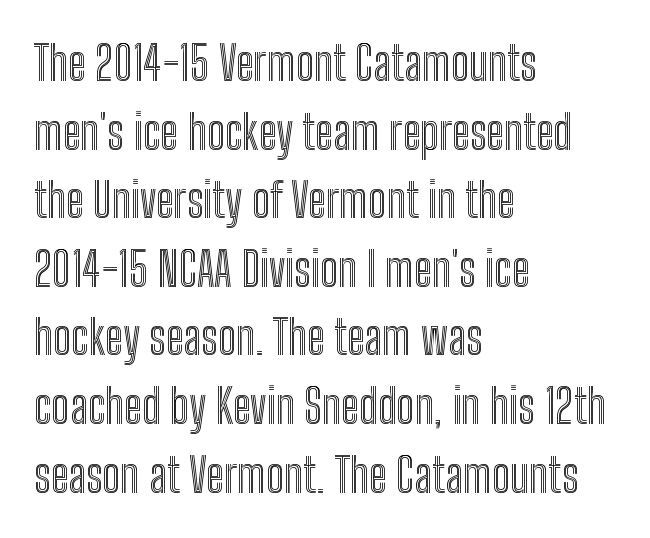
Does the leading feel generous? No, just average. Tracking here is standard; glyphs follow each other at the usual distance. The compositor pushed each line to the left boundary. Posture: vertical. Bare-footed words on every line.
